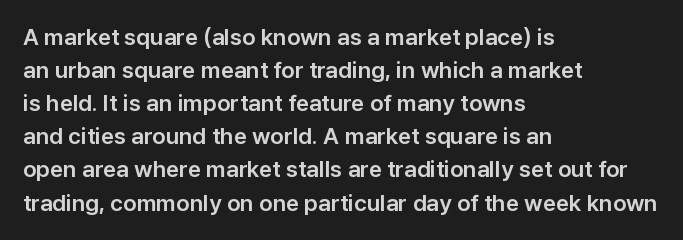
Q: Is the text italic (slanted)? A: No, it is upright.
Q: Is the text underlined? A: No.
Q: How is the paragraph aligned? A: Left-aligned.
Q: Is the spacing between letters normal or unusually wide? A: Normal.
Q: Is the spacing between lines tight, normal or loose? A: Normal.
